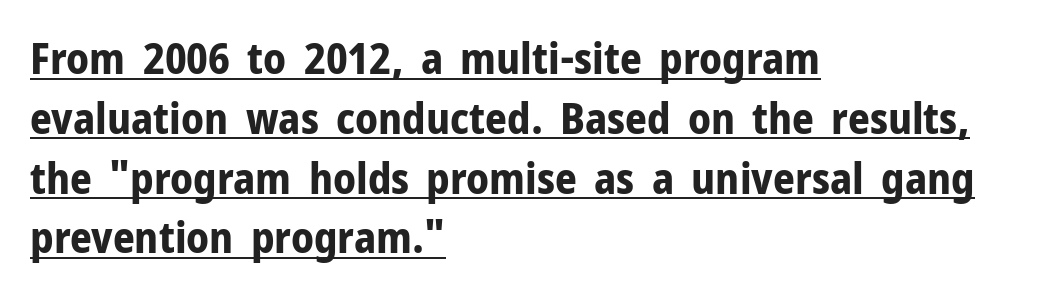
The image shows 43 px bold sans-serif type, upright; set left-aligned, normal line spacing (1.39x), normal letter spacing, underlined; low stroke contrast and a medium x-height.
